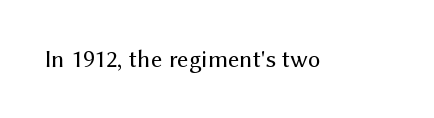
{"italic": "no", "bold": "no", "underline": "no", "letter_spacing": "normal", "letter_spacing_em": 0.0, "glyph_px": 25}
